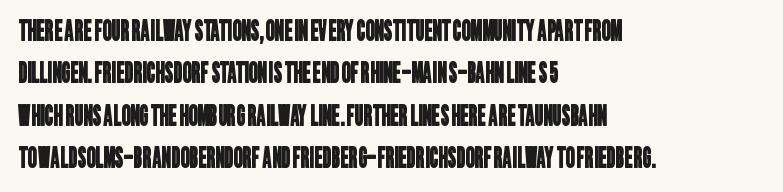
Q: Is the typeface a serif or a sans-serif typeface? A: Sans-serif.
Q: Is the text underlined? A: No.
Q: How is the paragraph aligned? A: Left-aligned.
Q: Is the spacing between letters normal or unusually wide? A: Normal.
Q: Is the spacing between lines tight, normal or loose? A: Normal.
Q: Width (condensed, normal, or wide)? A: Condensed.
Q: Stroke contrast? A: Low.
Q: x-height? A: Large.
Q: Monospaced? A: No.
